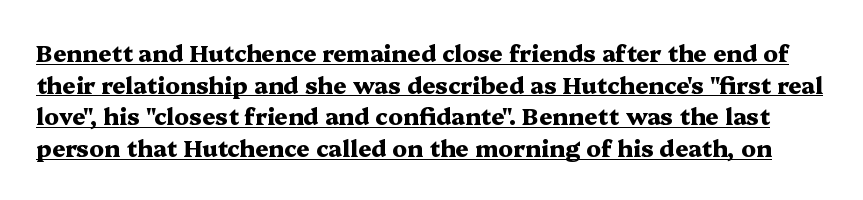
Posture: upright roman. This is underlined copy, the kind a proofreader might mark for attention. The characters look thick and weighty, a clear bold. Successive baselines arrive at the customary interval.
